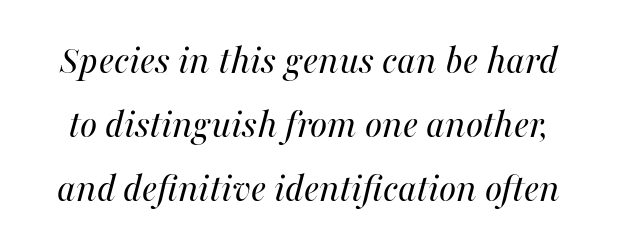
{"italic": "yes", "lean": "right", "slant_degrees": 16, "bold": "no", "weight": "regular", "width": "normal", "stroke_contrast": "medium", "x_height": "medium", "monospaced": "no", "underline": "no", "line_spacing": "normal", "line_spacing_ratio": 1.56, "letter_spacing": "normal", "letter_spacing_em": 0.0, "glyph_px": 41}
